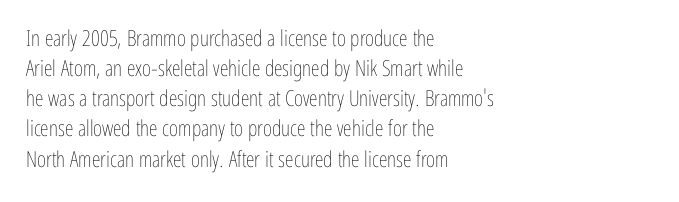
{"italic": "no", "bold": "no", "underline": "no", "align": "left", "line_spacing": "normal", "line_spacing_ratio": 1.37, "letter_spacing": "normal", "letter_spacing_em": 0.0, "glyph_px": 22}
